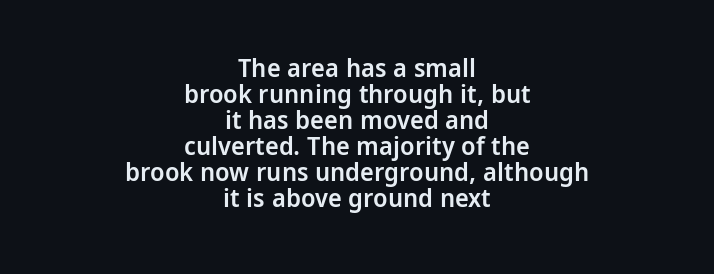
{"italic": "no", "bold": "semi", "underline": "no", "align": "center", "line_spacing": "tight", "line_spacing_ratio": 1.0, "letter_spacing": "normal", "letter_spacing_em": 0.0, "glyph_px": 26}
